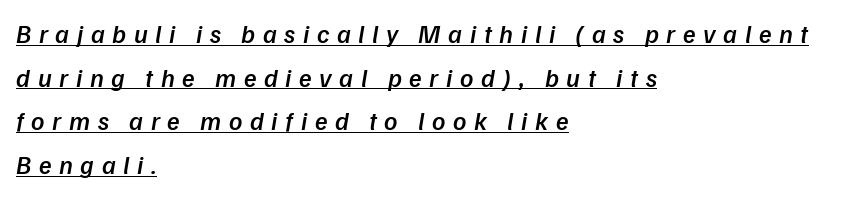
Q: Is the text bold? A: Semi-bold.
Q: Is the text italic (slanted)? A: Yes, it leans right by about 9 degrees.
Q: Is the text underlined? A: Yes.
Q: How is the paragraph aligned? A: Left-aligned.
Q: Is the spacing between letters normal or unusually wide? A: Unusually wide.
Q: Is the spacing between lines tight, normal or loose? A: Normal.
